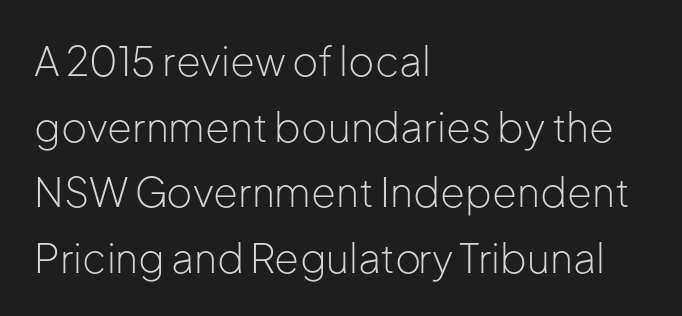
Q: Is the text bold? A: No.
Q: Is the text italic (slanted)? A: No, it is upright.
Q: Is the typeface a serif or a sans-serif typeface? A: Sans-serif.
Q: Is the text underlined? A: No.
Q: How is the paragraph aligned? A: Left-aligned.
Q: Is the spacing between letters normal or unusually wide? A: Normal.
Q: Is the spacing between lines tight, normal or loose? A: Normal.
Q: Width (condensed, normal, or wide)? A: Normal.
Q: Stroke contrast? A: Low.
Q: x-height? A: Medium.
Q: Monospaced? A: No.
